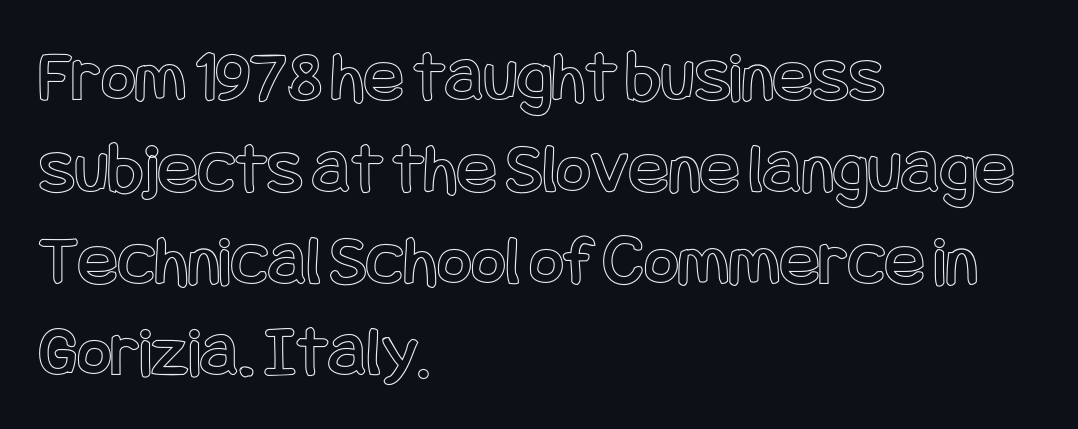
{"italic": "no", "width": "condensed", "x_height": "large", "underline": "no", "align": "left", "line_spacing_ratio": 1.24, "letter_spacing": "normal", "letter_spacing_em": 0.0, "glyph_px": 74}
